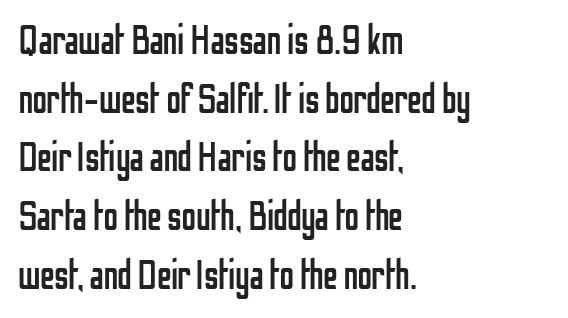
Q: Is the text bold? A: No.
Q: Is the text italic (slanted)? A: No, it is upright.
Q: Is the typeface a serif or a sans-serif typeface? A: Sans-serif.
Q: Is the text underlined? A: No.
Q: How is the paragraph aligned? A: Left-aligned.
Q: Is the spacing between letters normal or unusually wide? A: Normal.
Q: Is the spacing between lines tight, normal or loose? A: Normal.
Q: Width (condensed, normal, or wide)? A: Condensed.
Q: Stroke contrast? A: Low.
Q: x-height? A: Medium.
Q: Monospaced? A: No.
